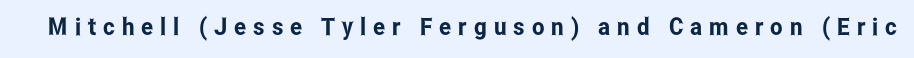
Q: Is the text italic (slanted)? A: No, it is upright.
Q: Is the text underlined? A: No.
Q: Is the spacing between letters normal or unusually wide? A: Unusually wide.
